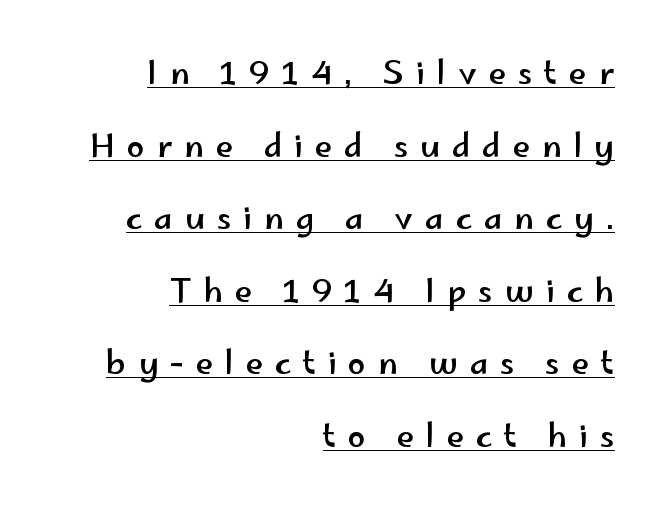
The image shows 31 px wide sans-serif type, upright; set right-aligned, loose line spacing (2.34x), unusually wide letter spacing (+0.39 em), underlined; low stroke contrast and a small x-height.
